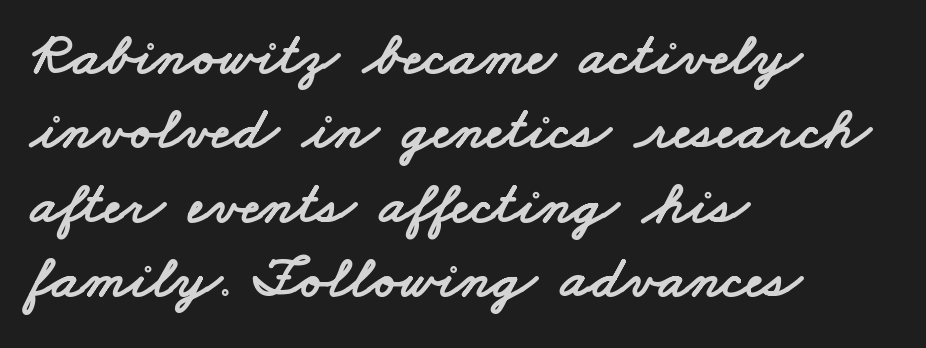
{"serif": "no", "width": "wide", "stroke_contrast": "low", "x_height": "small", "monospaced": "no", "underline": "no", "align": "left", "line_spacing_ratio": 1.22, "letter_spacing": "normal", "letter_spacing_em": 0.0, "glyph_px": 61}
